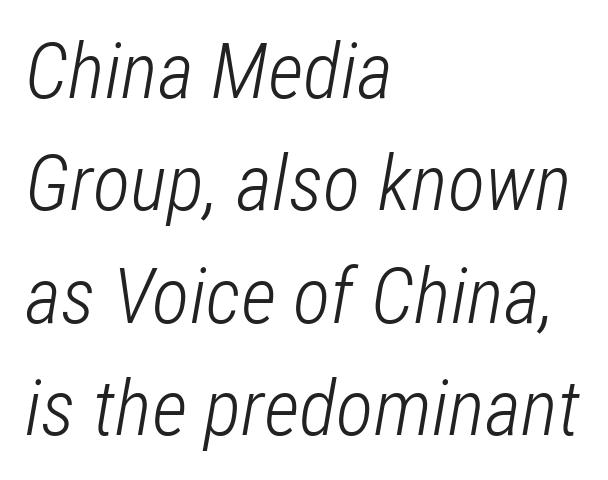
The image shows 78 px light, condensed type, italic (leaning right); set left-aligned, normal line spacing (1.44x), normal letter spacing, not underlined; low stroke contrast and a medium x-height.
